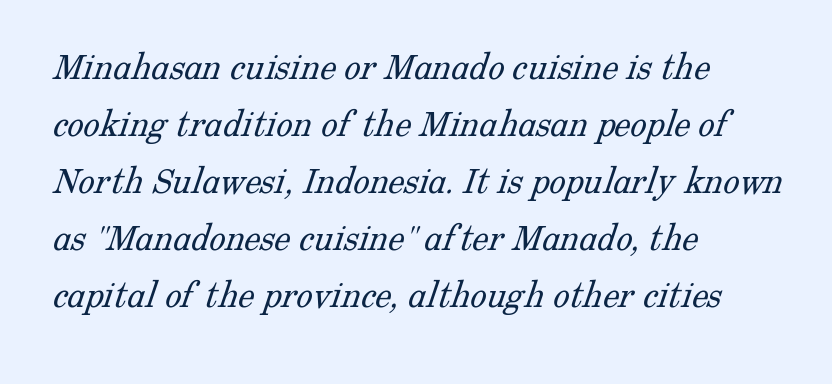
The image shows 41 px light serif type; set left-aligned, normal line spacing (1.39x), normal letter spacing, not underlined; low stroke contrast and a medium x-height.
